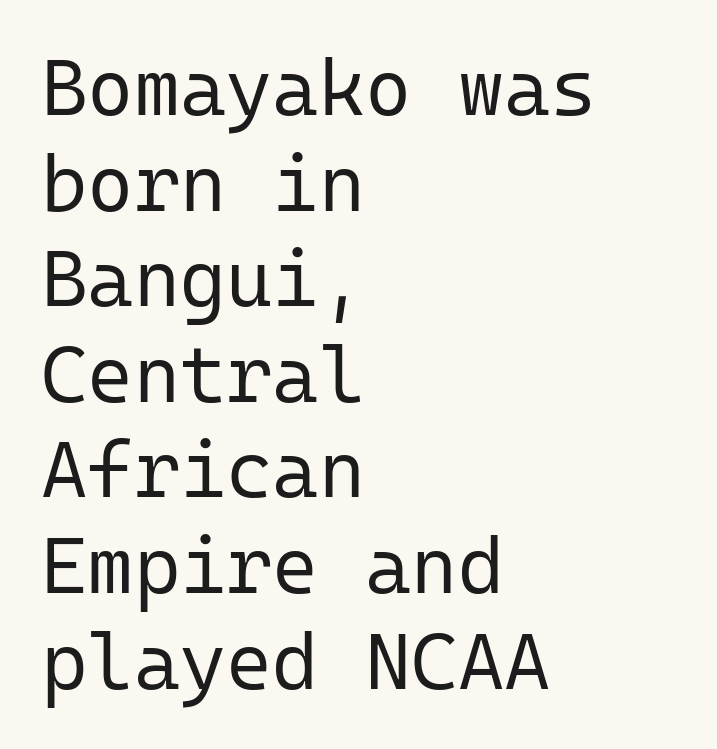
{"serif": "no", "italic": "no", "bold": "no", "weight": "regular", "width": "normal", "stroke_contrast": "low", "x_height": "medium", "monospaced": "yes", "underline": "no", "align": "left", "line_spacing_ratio": 1.21, "letter_spacing": "normal", "letter_spacing_em": 0.0, "glyph_px": 79}
